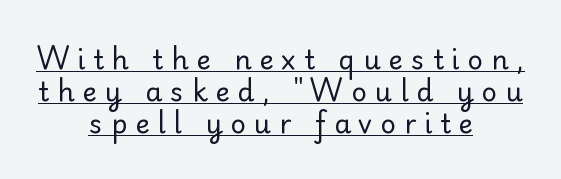
Q: Is the text bold? A: No.
Q: Is the text italic (slanted)? A: No, it is upright.
Q: Is the text underlined? A: Yes.
Q: How is the paragraph aligned? A: Centered.
Q: Is the spacing between letters normal or unusually wide? A: Unusually wide.
